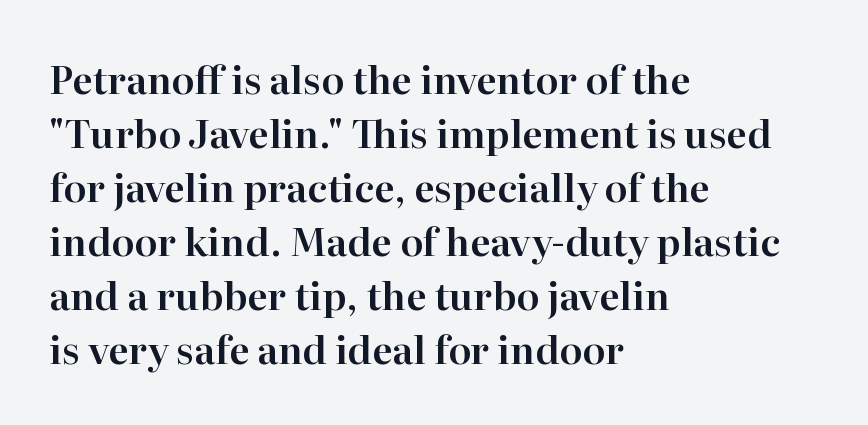
Q: Is the text italic (slanted)? A: No, it is upright.
Q: Is the typeface a serif or a sans-serif typeface? A: Serif.
Q: Is the text underlined? A: No.
Q: How is the paragraph aligned? A: Left-aligned.
Q: Is the spacing between letters normal or unusually wide? A: Normal.
Q: Is the spacing between lines tight, normal or loose? A: Normal.
Q: Width (condensed, normal, or wide)? A: Normal.
Q: Stroke contrast? A: High.
Q: x-height? A: Medium.
Q: Monospaced? A: No.
